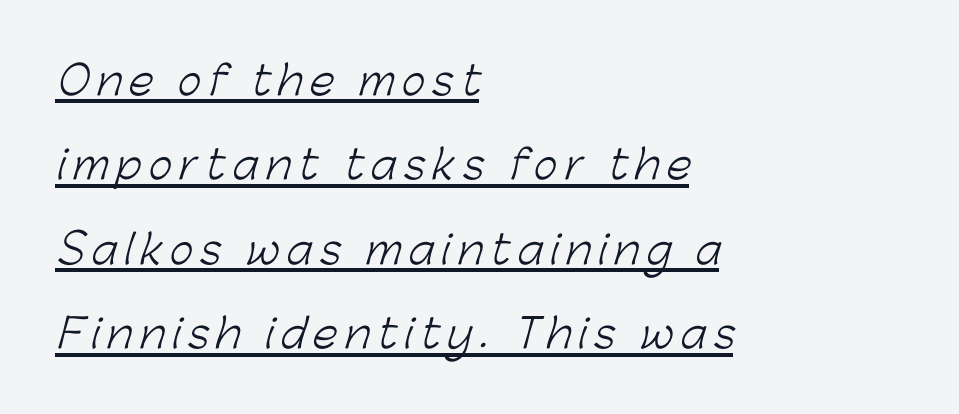
{"serif": "no", "bold": "no", "weight": "light", "width": "normal", "stroke_contrast": "low", "x_height": "medium", "monospaced": "no", "underline": "yes", "align": "left", "line_spacing": "loose", "line_spacing_ratio": 2.11, "glyph_px": 40}
